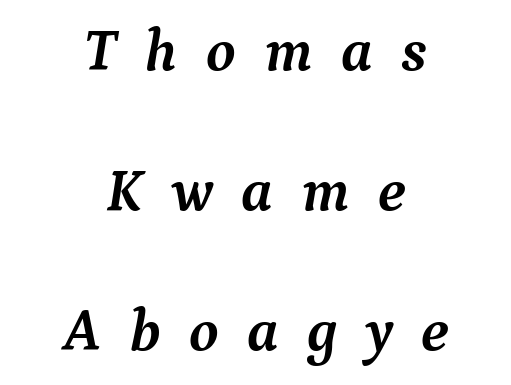
The image shows 60 px semibold serif type, italic (leaning right); set centered, loose line spacing (2.33x), unusually wide letter spacing (+0.47 em), not underlined; medium stroke contrast and a medium x-height.
